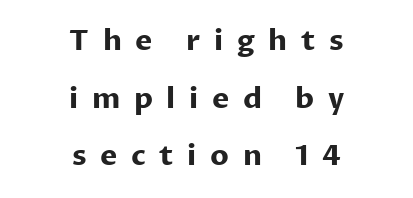
Notice the wide empty band between every row — that's loose leading. These lines are composed in type without serifs. How heavy is the stroke? Heavy — this is a bold. Each line is balanced around a shared central axis.
